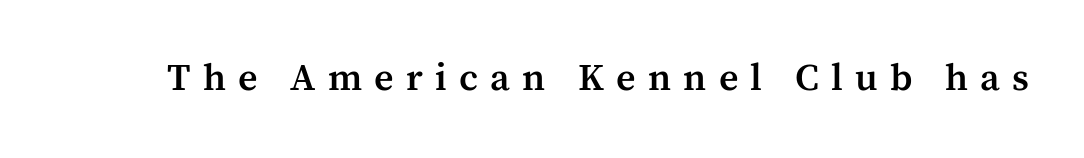
Q: Is the text bold? A: Semi-bold.
Q: Is the text italic (slanted)? A: No, it is upright.
Q: Is the typeface a serif or a sans-serif typeface? A: Serif.
Q: Is the text underlined? A: No.
Q: Is the spacing between letters normal or unusually wide? A: Unusually wide.
Q: Width (condensed, normal, or wide)? A: Normal.
Q: Stroke contrast? A: Medium.
Q: x-height? A: Medium.
Q: Monospaced? A: No.
